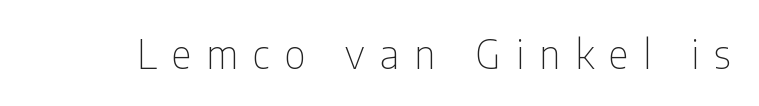
{"serif": "no", "italic": "no", "bold": "no", "weight": "thin", "width": "condensed", "stroke_contrast": "low", "x_height": "medium", "monospaced": "no", "underline": "no", "letter_spacing": "wide", "letter_spacing_em": 0.39, "glyph_px": 39}
